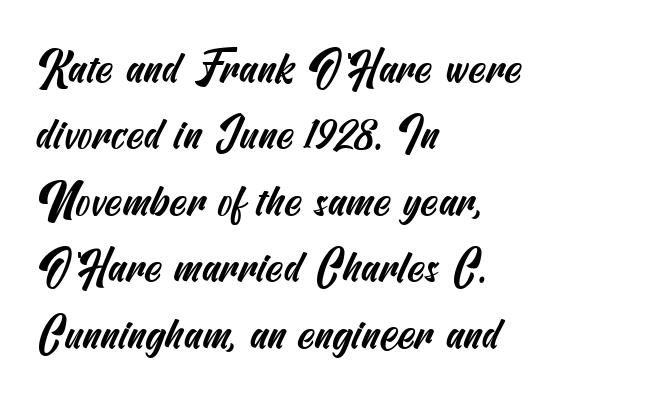
The image shows 44 px condensed sans-serif type; set left-aligned, normal line spacing (1.51x), normal letter spacing, not underlined; medium stroke contrast and a small x-height.
